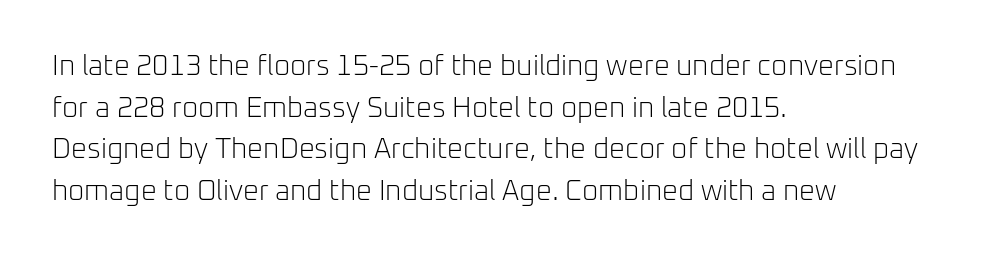
The image shows 28 px light sans-serif type, upright; set left-aligned, normal line spacing (1.49x), normal letter spacing, not underlined; low stroke contrast and a medium x-height.
